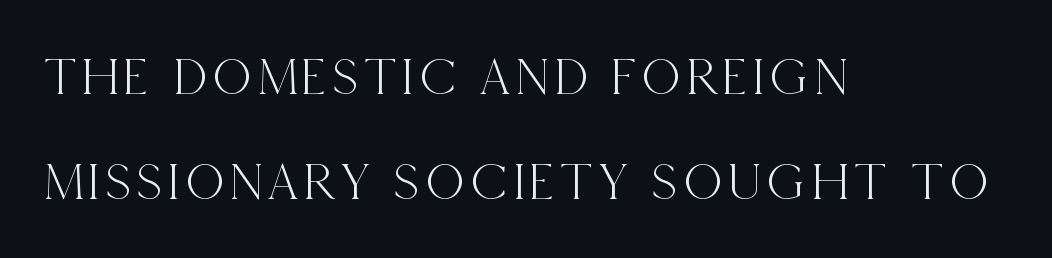
{"serif": "yes", "italic": "no", "width": "condensed", "x_height": "large", "monospaced": "no", "underline": "no", "align": "left", "line_spacing": "loose", "line_spacing_ratio": 1.94, "glyph_px": 54}
